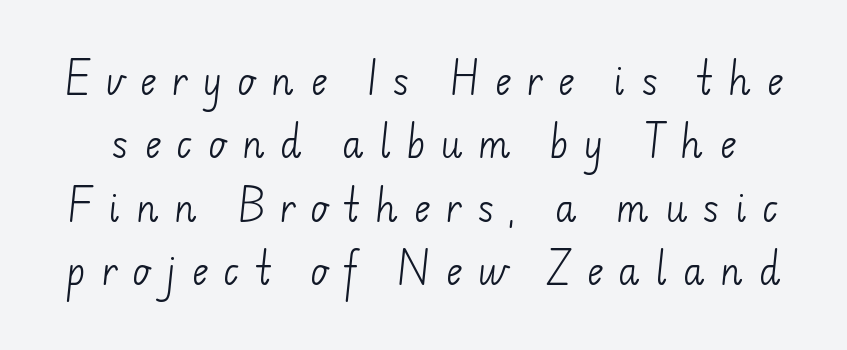
Q: Is the text bold? A: No.
Q: Is the typeface a serif or a sans-serif typeface? A: Sans-serif.
Q: Is the text underlined? A: No.
Q: Is the spacing between letters normal or unusually wide? A: Unusually wide.
Q: Width (condensed, normal, or wide)? A: Normal.
Q: Stroke contrast? A: Low.
Q: x-height? A: Small.
Q: Monospaced? A: No.
